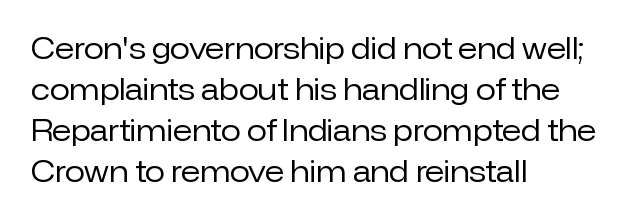
The image shows 29 px regular-weight sans-serif type, upright; set left-aligned, normal line spacing (1.41x), normal letter spacing, not underlined; low stroke contrast and a medium x-height.
